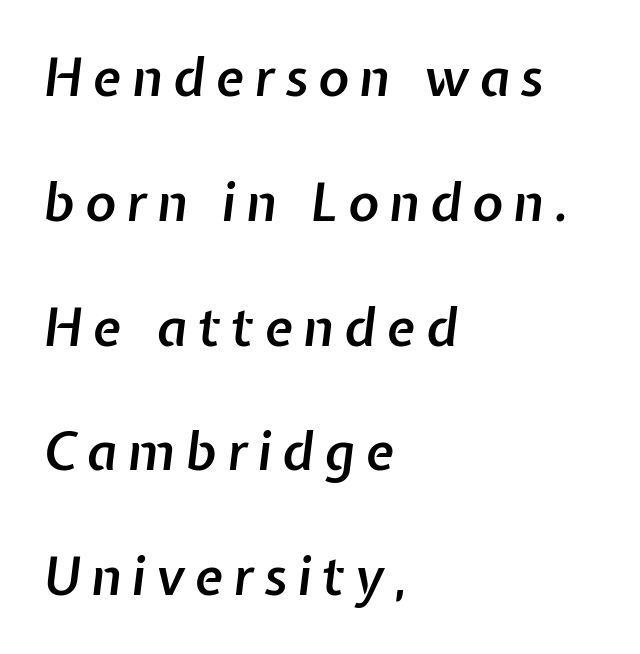
The image shows 52 px semibold type, italic (leaning right); set left-aligned, loose line spacing (2.4x), unusually wide letter spacing (+0.2 em), not underlined; low stroke contrast and a medium x-height.
